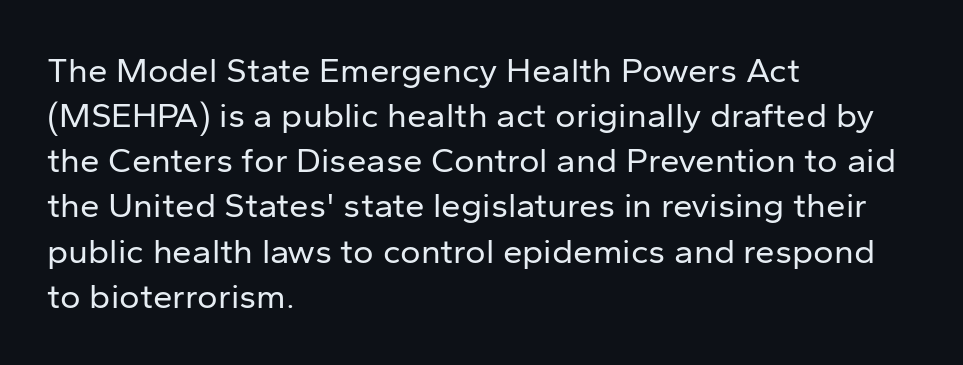
{"serif": "no", "italic": "no", "bold": "no", "weight": "regular", "width": "normal", "stroke_contrast": "low", "x_height": "medium", "monospaced": "no", "underline": "no", "align": "left", "line_spacing": "normal", "line_spacing_ratio": 1.29, "letter_spacing": "normal", "letter_spacing_em": 0.0, "glyph_px": 35}
